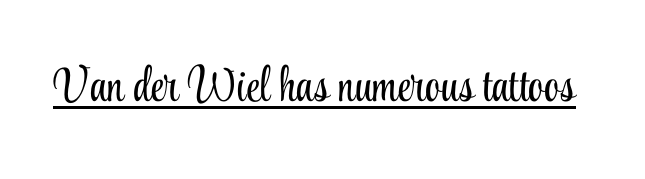
{"serif": "yes", "bold": "no", "weight": "light", "width": "condensed", "stroke_contrast": "low", "x_height": "small", "monospaced": "no", "underline": "yes", "letter_spacing": "normal", "letter_spacing_em": 0.0, "glyph_px": 48}
